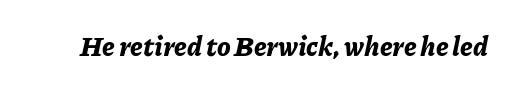
The image shows 27 px bold type, italic (leaning right); set normal letter spacing, not underlined.
